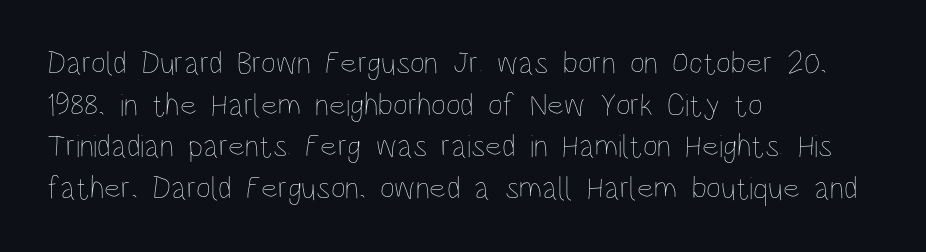
{"italic": "no", "bold": "no", "weight": "thin", "width": "condensed", "stroke_contrast": "low", "x_height": "large", "monospaced": "no", "underline": "no", "align": "left", "line_spacing": "normal", "line_spacing_ratio": 1.3, "letter_spacing": "normal", "letter_spacing_em": 0.0, "glyph_px": 32}
